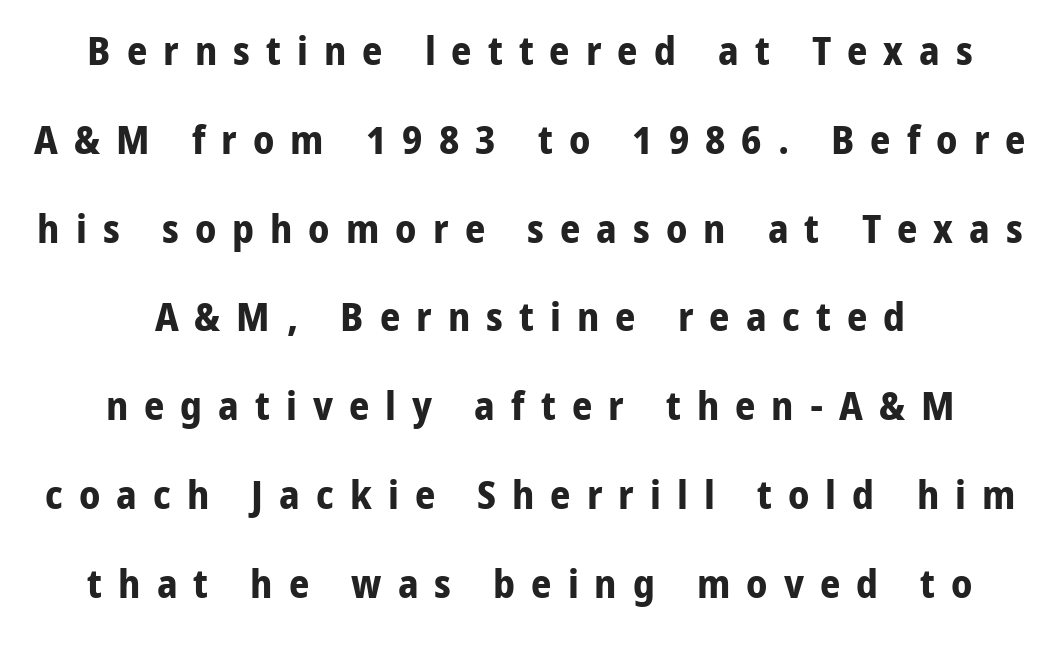
The image shows 40 px bold sans-serif type, upright; set centered, loose line spacing (2.22x), unusually wide letter spacing (+0.4 em), not underlined; low stroke contrast and a medium x-height.
